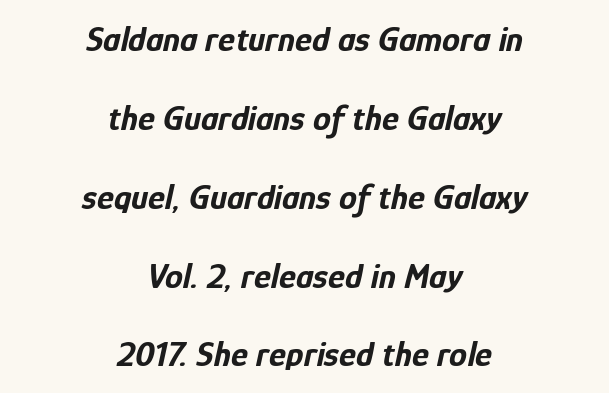
The image shows 36 px bold, condensed type, italic (leaning right); set centered, loose line spacing (2.19x), normal letter spacing, not underlined; low stroke contrast and a medium x-height.
